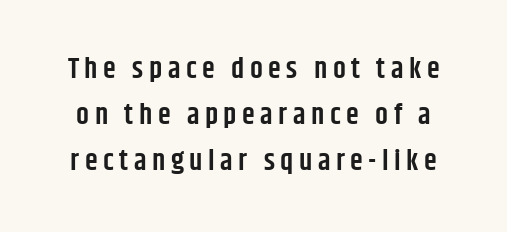
The image shows 29 px semibold, condensed sans-serif type, upright; set normal line spacing (1.59x), not underlined; low stroke contrast and a large x-height.
